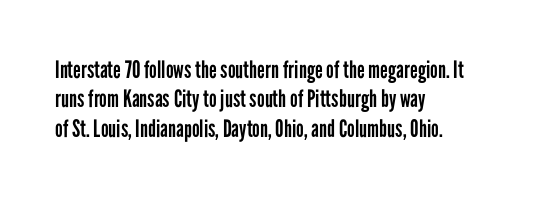
{"italic": "no", "bold": "no", "underline": "no", "align": "left", "line_spacing_ratio": 1.22, "letter_spacing": "normal", "letter_spacing_em": 0.0, "glyph_px": 24}
